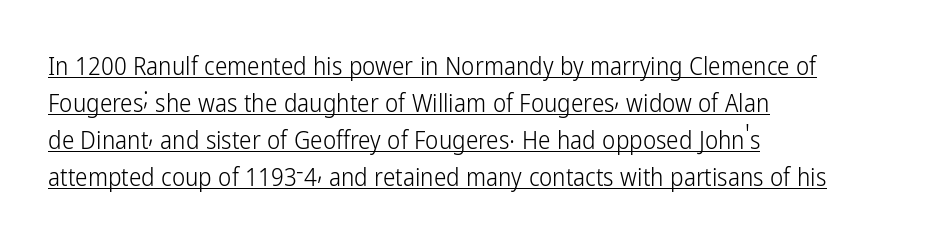
Q: Is the text bold? A: No.
Q: Is the text italic (slanted)? A: No, it is upright.
Q: Is the text underlined? A: Yes.
Q: How is the paragraph aligned? A: Left-aligned.
Q: Is the spacing between letters normal or unusually wide? A: Normal.
Q: Is the spacing between lines tight, normal or loose? A: Normal.
